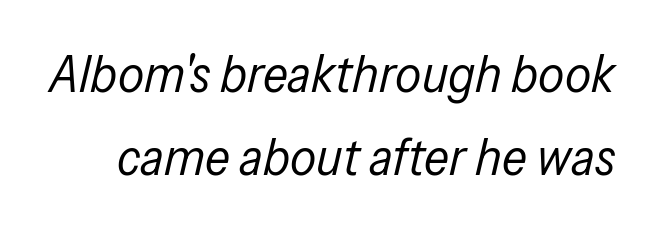
The image shows 52 px regular-weight, condensed type, italic (leaning right); set normal line spacing (1.6x), normal letter spacing, not underlined; low stroke contrast and a medium x-height.
